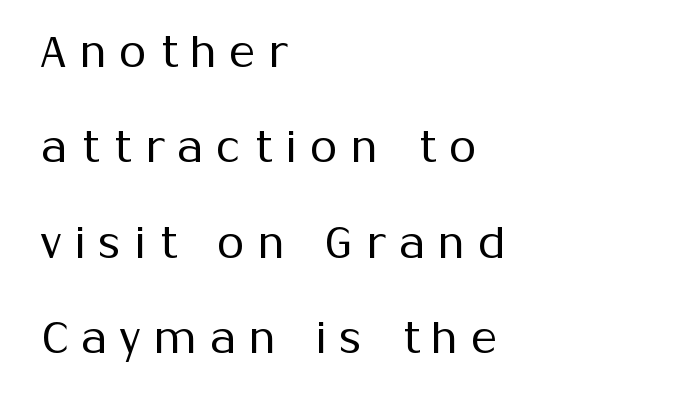
Q: Is the text bold? A: No.
Q: Is the text italic (slanted)? A: No, it is upright.
Q: Is the typeface a serif or a sans-serif typeface? A: Sans-serif.
Q: Is the text underlined? A: No.
Q: How is the paragraph aligned? A: Left-aligned.
Q: Is the spacing between letters normal or unusually wide? A: Unusually wide.
Q: Is the spacing between lines tight, normal or loose? A: Loose.
Q: Width (condensed, normal, or wide)? A: Normal.
Q: Stroke contrast? A: Medium.
Q: x-height? A: Medium.
Q: Monospaced? A: No.
